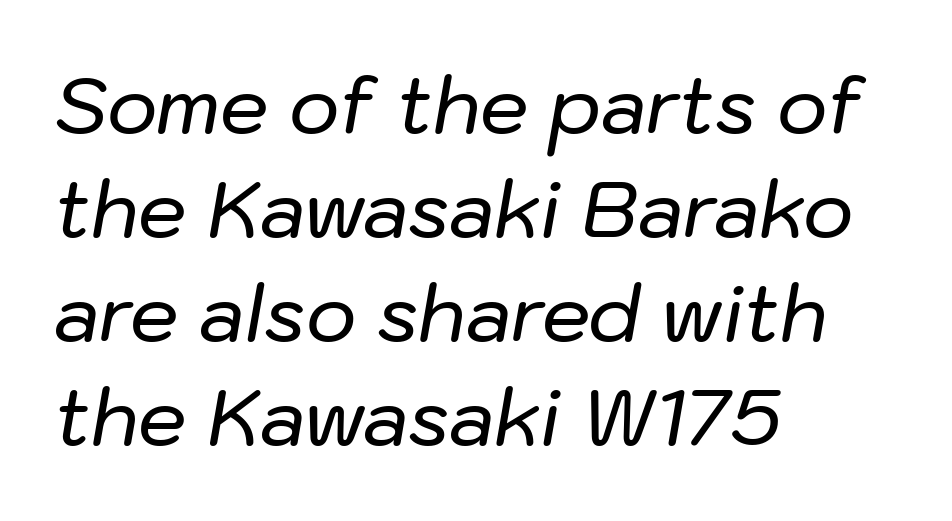
{"italic": "yes", "lean": "right", "slant_degrees": 10, "width": "normal", "stroke_contrast": "low", "x_height": "medium", "monospaced": "no", "underline": "no", "align": "left", "line_spacing": "normal", "line_spacing_ratio": 1.35, "letter_spacing": "normal", "letter_spacing_em": 0.0, "glyph_px": 77}
